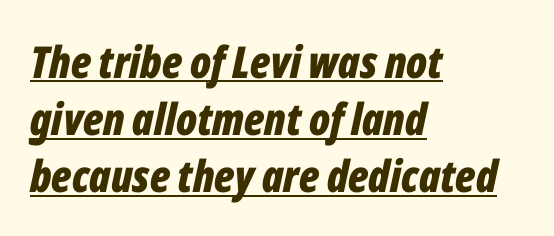
The image shows 44 px bold, condensed type, italic (leaning right); set left-aligned, normal line spacing (1.3x), normal letter spacing, underlined; low stroke contrast and a medium x-height.
